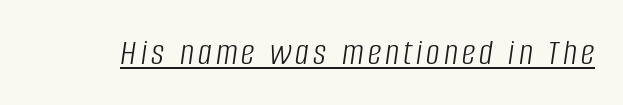
{"italic": "yes", "lean": "right", "slant_degrees": 8, "bold": "no", "weight": "light", "width": "condensed", "stroke_contrast": "low", "x_height": "large", "monospaced": "no", "underline": "yes", "glyph_px": 38}
